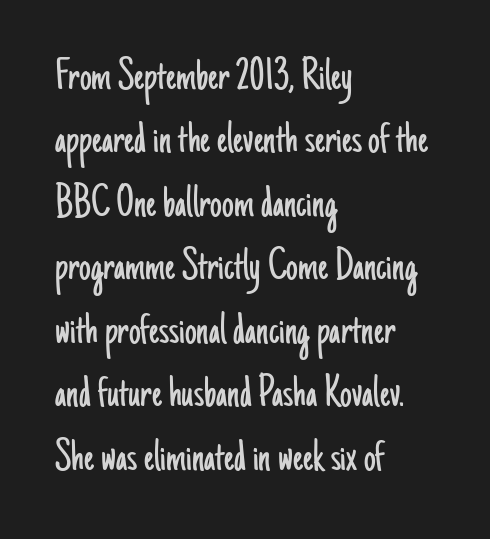
{"serif": "no", "italic": "no", "bold": "no", "weight": "light", "width": "condensed", "stroke_contrast": "low", "x_height": "small", "monospaced": "no", "underline": "no", "align": "left", "line_spacing": "normal", "line_spacing_ratio": 1.35, "letter_spacing": "normal", "letter_spacing_em": 0.0, "glyph_px": 47}
